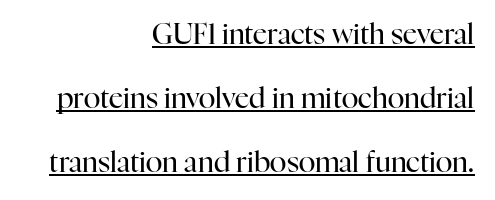
The image shows 28 px regular-weight serif type, upright; set right-aligned, loose line spacing (2.29x), normal letter spacing, underlined; high stroke contrast and a medium x-height.
